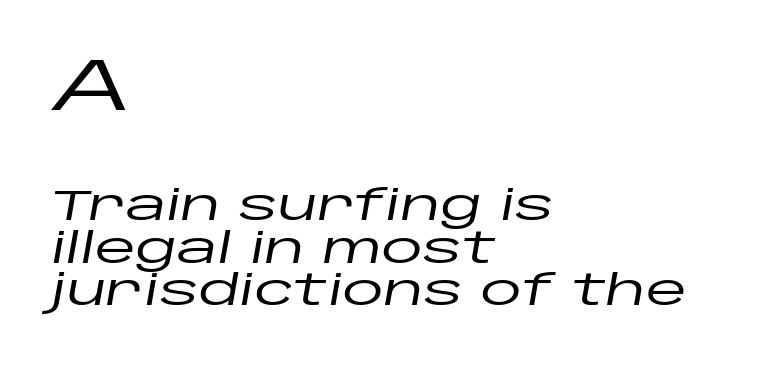
The letters in the upper block stand taller than those in the block below. Leftover space on each line is placed entirely after the last word. Students, observe: this is what under-led, compact text looks like. Beneath every word, the page is bare. Here the glyphs are tracked normally, forming tight word shapes. The specimen reads as italic at a glance.
